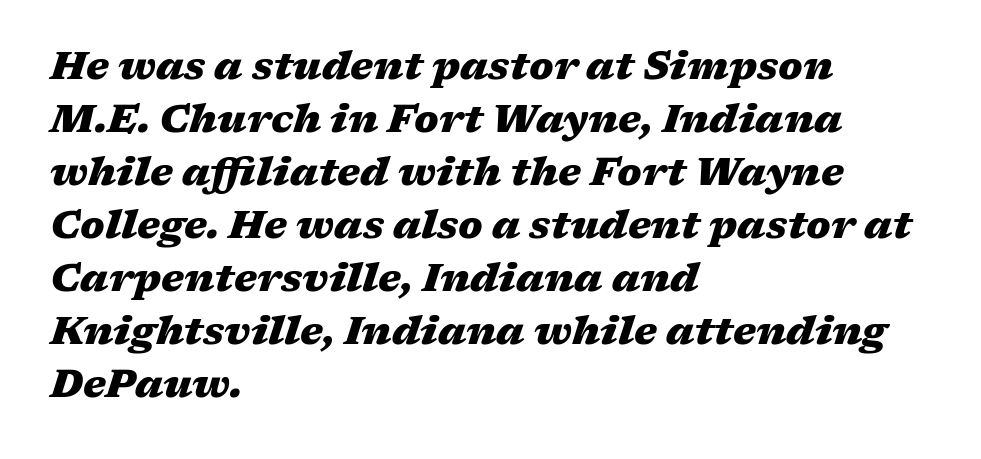
The horizontal fit of the characters is conventional and even. Line spacing here is normal. The typesetting leans heavy: a genuine bold. Looks like regular typesetting: each glyph gets only the width it needs. Check the space under the baseline: it is left empty. The lettering tilts uniformly, giving the passage an italic look.
